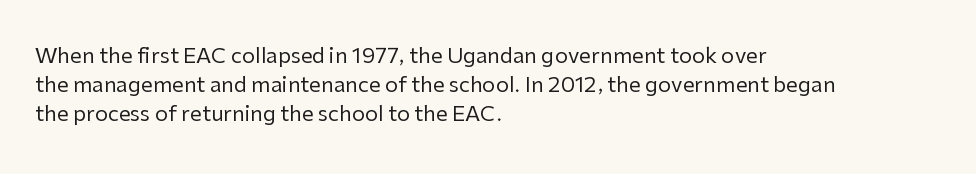
Q: Is the text bold? A: No.
Q: Is the text italic (slanted)? A: No, it is upright.
Q: Is the text underlined? A: No.
Q: How is the paragraph aligned? A: Left-aligned.
Q: Is the spacing between letters normal or unusually wide? A: Normal.
Q: Is the spacing between lines tight, normal or loose? A: Normal.
